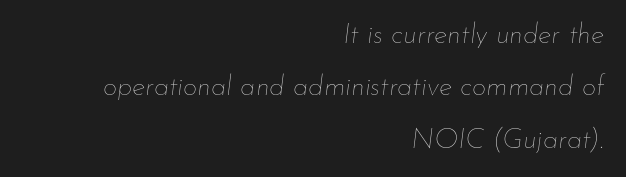
The image shows 28 px thin type, italic (leaning right); set right-aligned, line spacing 1.87x, normal letter spacing, not underlined; low stroke contrast and a small x-height.
